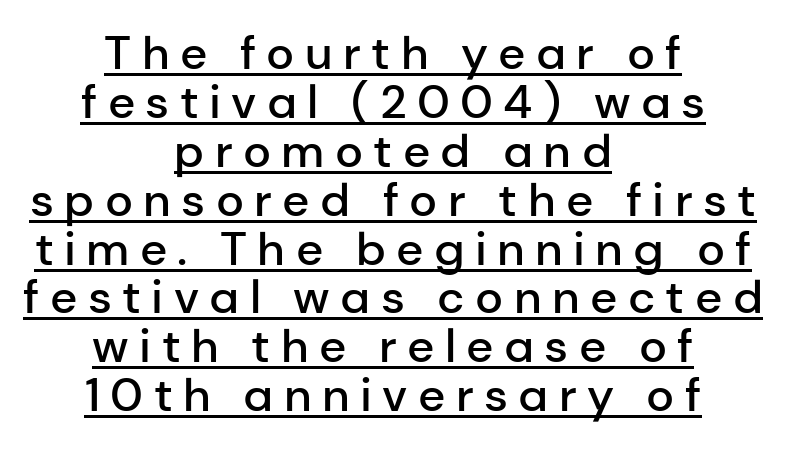
Note: no serifs on the glyphs. Ascenders rise straight up at ninety degrees. Horizontal alignment here is central, giving a formal, balanced look. Compared with typical paragraphs, the rows here are closer together. Weight: semibold (demi).
